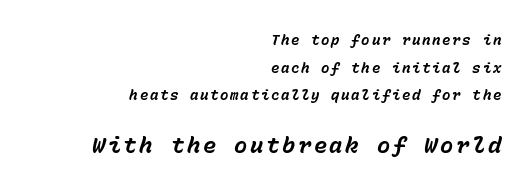
{"italic": "yes", "lean": "right", "slant_degrees": 15, "bold": "yes", "underline": "no", "align": "right", "line_spacing": "loose", "line_spacing_ratio": 1.98, "larger_block": "second", "size_ratio": 1.57, "glyph_px": 22}
